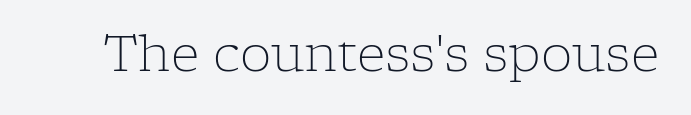
Q: Is the text bold? A: No.
Q: Is the text italic (slanted)? A: No, it is upright.
Q: Is the typeface a serif or a sans-serif typeface? A: Serif.
Q: Is the text underlined? A: No.
Q: Is the spacing between letters normal or unusually wide? A: Normal.
Q: Width (condensed, normal, or wide)? A: Normal.
Q: Stroke contrast? A: Low.
Q: x-height? A: Medium.
Q: Monospaced? A: No.
